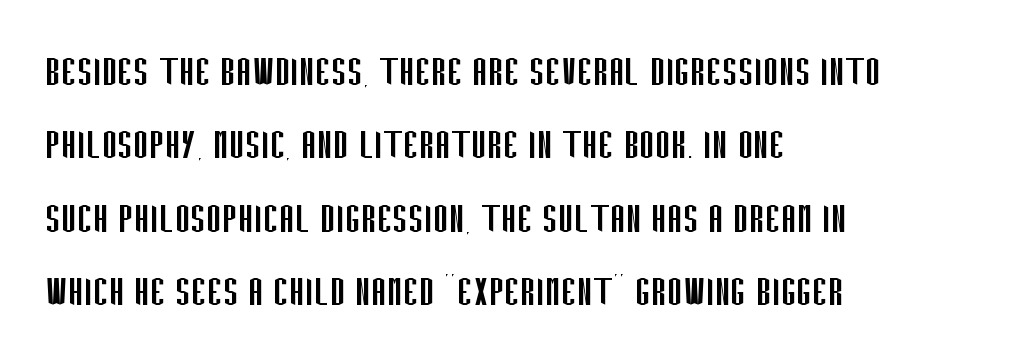
Q: Is the text bold? A: No.
Q: Is the text italic (slanted)? A: No, it is upright.
Q: Is the typeface a serif or a sans-serif typeface? A: Sans-serif.
Q: Is the text underlined? A: No.
Q: How is the paragraph aligned? A: Left-aligned.
Q: Is the spacing between letters normal or unusually wide? A: Normal.
Q: Is the spacing between lines tight, normal or loose? A: Normal.
Q: Width (condensed, normal, or wide)? A: Condensed.
Q: Stroke contrast? A: Low.
Q: x-height? A: Large.
Q: Monospaced? A: No.
